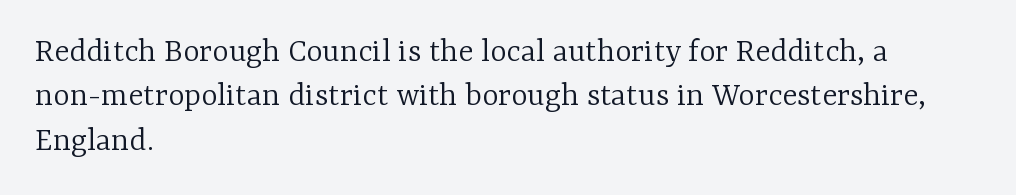
Notice how descenders clear the ascenders below comfortably — that's standard leading. The rendering uses natural spacing where letterforms have individual widths. Italic? Not at all — the glyphs are vertical. The tracking reads as untouched default to a designer's eye.
